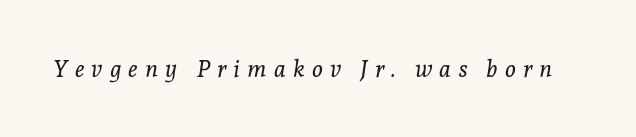
{"italic": "yes", "lean": "right", "slant_degrees": 8, "bold": "no", "underline": "no", "letter_spacing": "wide", "letter_spacing_em": 0.31, "glyph_px": 23}
